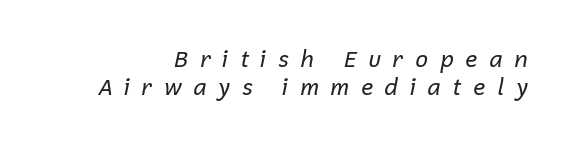
The image shows 23 px text type, italic (leaning right); set line spacing 1.22x, unusually wide letter spacing (+0.48 em), not underlined.
